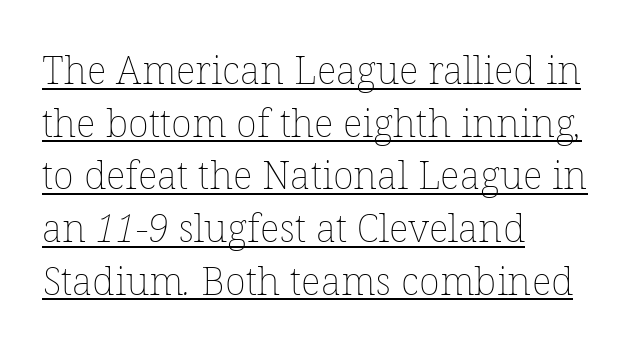
{"bold": "no", "weight": "thin", "width": "normal", "stroke_contrast": "low", "x_height": "medium", "monospaced": "no", "underline": "yes", "align": "left", "line_spacing": "normal", "line_spacing_ratio": 1.35, "letter_spacing": "normal", "letter_spacing_em": 0.0, "glyph_px": 39}
